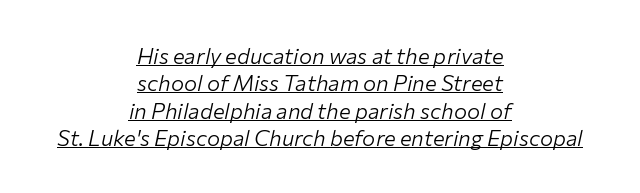
Q: Is the text bold? A: No.
Q: Is the text italic (slanted)? A: Yes, it leans right by about 12 degrees.
Q: Is the text underlined? A: Yes.
Q: How is the paragraph aligned? A: Centered.
Q: Is the spacing between letters normal or unusually wide? A: Normal.
Q: Is the spacing between lines tight, normal or loose? A: Normal.
